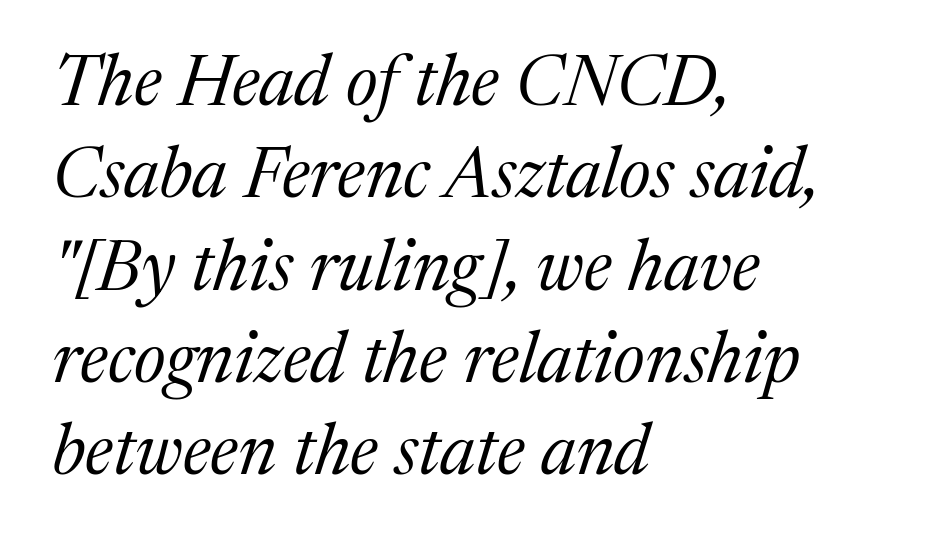
The image shows 71 px regular-weight serif type, italic (leaning right); set left-aligned, normal line spacing (1.3x), normal letter spacing, not underlined; medium stroke contrast and a medium x-height.
